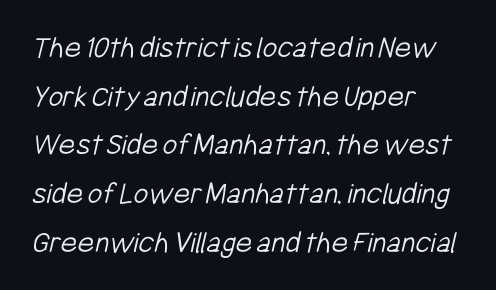
The image shows 32 px light, condensed sans-serif type; set left-aligned, normal line spacing (1.52x), normal letter spacing, not underlined; low stroke contrast and a medium x-height.
